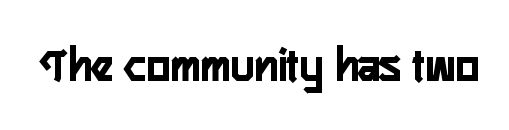
Each letter's strokes conclude bluntly, with no projecting serifs. You can tell it's not italic because the verticals are truly vertical. The type is set solid horizontally, with unmodified tracking. Honestly, there is no underline to notice here at all. The passage shown is typed in a proportional face where columns would drift.
